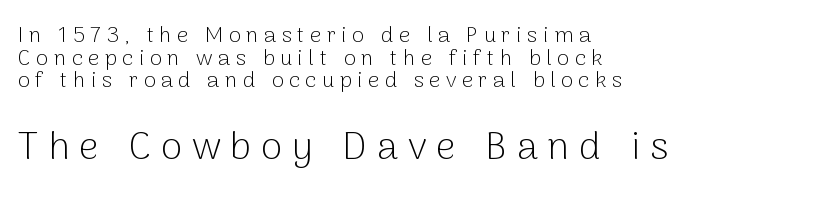
Q: Is the text bold? A: No.
Q: Is the text italic (slanted)? A: No, it is upright.
Q: Is the typeface a serif or a sans-serif typeface? A: Sans-serif.
Q: Is the text underlined? A: No.
Q: How is the paragraph aligned? A: Left-aligned.
Q: Is the spacing between letters normal or unusually wide? A: Unusually wide.
Q: Is the spacing between lines tight, normal or loose? A: Tight.
Q: Which block of text is set in a larger size, the first (top) or the second (bottom)? A: The second (bottom) one.
Q: Width (condensed, normal, or wide)? A: Normal.
Q: Stroke contrast? A: Low.
Q: x-height? A: Medium.
Q: Monospaced? A: No.
